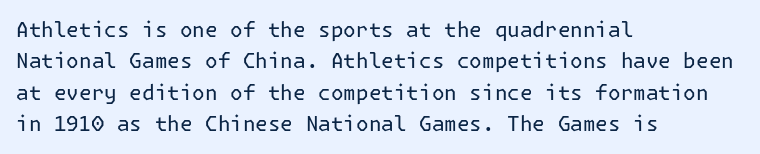
{"italic": "no", "bold": "no", "underline": "no", "align": "left", "line_spacing": "normal", "line_spacing_ratio": 1.5, "letter_spacing": "normal", "letter_spacing_em": 0.0, "glyph_px": 21}
